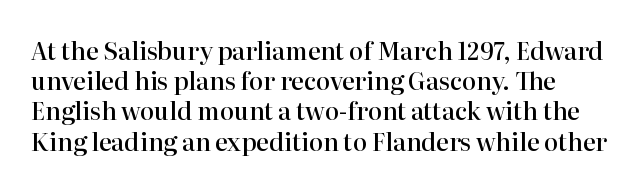
The image shows 24 px text type, upright; set normal line spacing (1.26x), normal letter spacing, not underlined.
